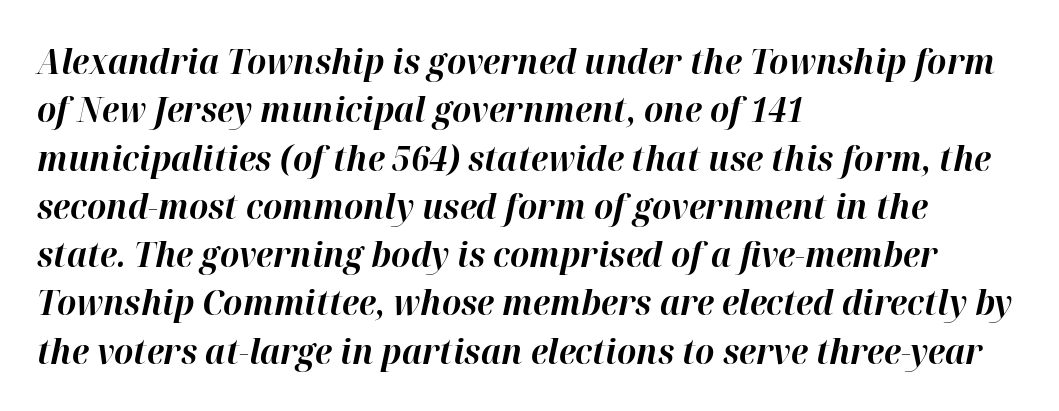
{"italic": "yes", "lean": "right", "slant_degrees": 12, "bold": "yes", "weight": "bold", "width": "normal", "stroke_contrast": "high", "x_height": "medium", "monospaced": "no", "underline": "no", "align": "left", "line_spacing": "normal", "line_spacing_ratio": 1.42, "letter_spacing": "normal", "letter_spacing_em": 0.0, "glyph_px": 34}
